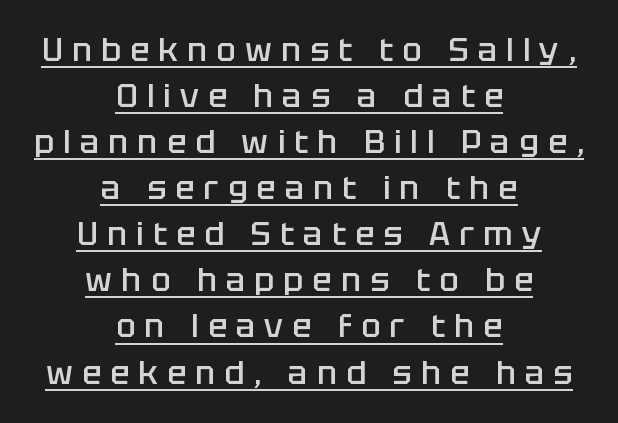
The image shows 32 px semibold sans-serif type, upright; set centered, normal line spacing (1.44x), unusually wide letter spacing (+0.29 em), underlined; low stroke contrast and a large x-height.
